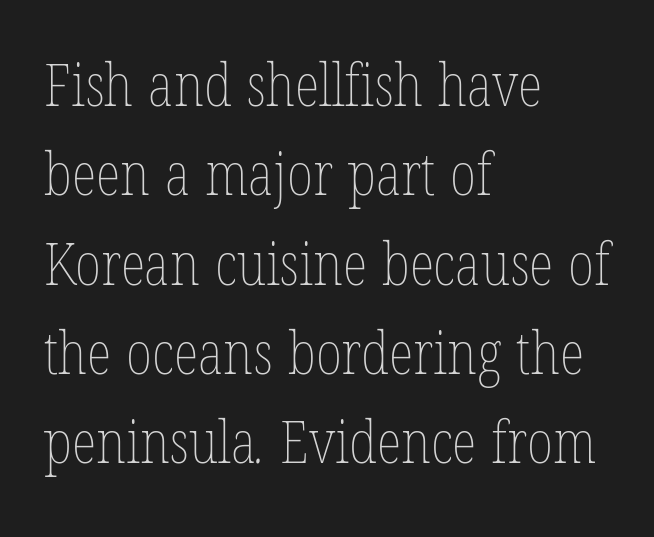
Note the varied advance widths — an 'i' is clearly narrower than an 'm'. If you measured baseline to baseline, you'd find a middling distance. Anything drawn beneath the words? Only blank space. Short note: letters normally spaced. Unbolded letterforms with no extra heft. The paragraph shown leans on its left margin.
